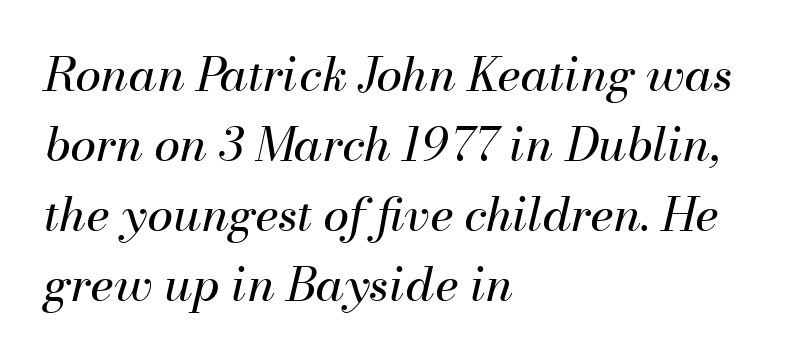
Q: Is the text bold? A: No.
Q: Is the text italic (slanted)? A: Yes, it leans right by about 13 degrees.
Q: Is the text underlined? A: No.
Q: How is the paragraph aligned? A: Left-aligned.
Q: Is the spacing between letters normal or unusually wide? A: Normal.
Q: Is the spacing between lines tight, normal or loose? A: Normal.
Q: Width (condensed, normal, or wide)? A: Normal.
Q: Stroke contrast? A: Medium.
Q: x-height? A: Small.
Q: Monospaced? A: No.
